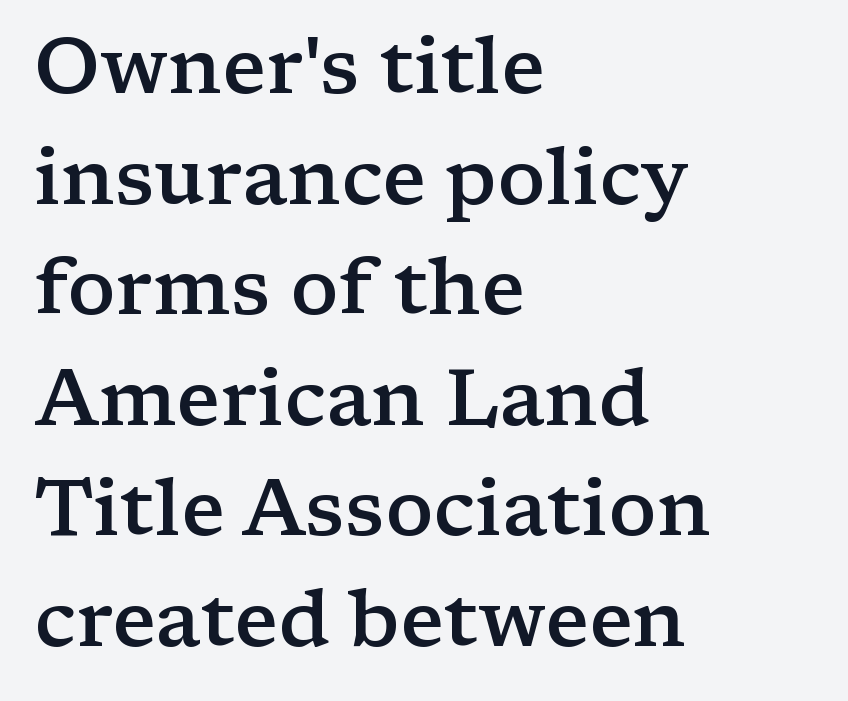
Q: Is the text bold? A: Semi-bold.
Q: Is the text italic (slanted)? A: No, it is upright.
Q: Is the typeface a serif or a sans-serif typeface? A: Serif.
Q: Is the text underlined? A: No.
Q: How is the paragraph aligned? A: Left-aligned.
Q: Is the spacing between letters normal or unusually wide? A: Normal.
Q: Is the spacing between lines tight, normal or loose? A: Normal.
Q: Width (condensed, normal, or wide)? A: Wide.
Q: Stroke contrast? A: Low.
Q: x-height? A: Medium.
Q: Monospaced? A: No.
